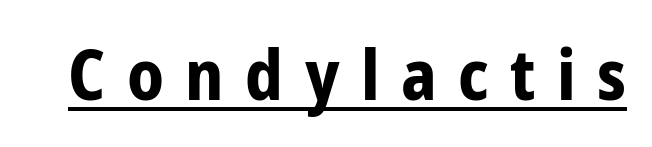
Q: Is the text bold? A: Yes.
Q: Is the text italic (slanted)? A: No, it is upright.
Q: Is the typeface a serif or a sans-serif typeface? A: Sans-serif.
Q: Is the text underlined? A: Yes.
Q: Is the spacing between letters normal or unusually wide? A: Unusually wide.
Q: Width (condensed, normal, or wide)? A: Condensed.
Q: Stroke contrast? A: Low.
Q: x-height? A: Medium.
Q: Monospaced? A: No.
